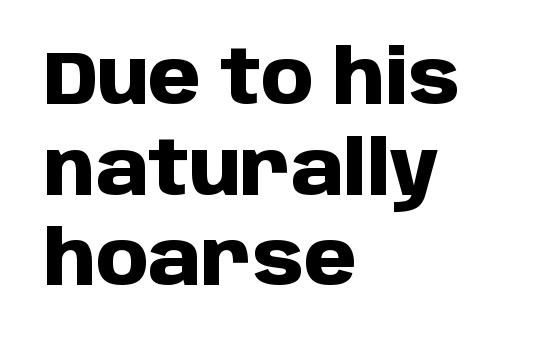
The image shows 75 px heavy sans-serif type, upright; set left-aligned, line spacing 1.21x, normal letter spacing, not underlined; low stroke contrast and a large x-height.
